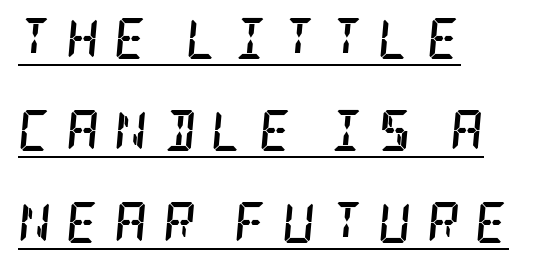
{"serif": "yes", "italic": "yes", "lean": "right", "slant_degrees": 5, "bold": "yes", "weight": "semibold", "width": "condensed", "stroke_contrast": "low", "x_height": "large", "underline": "yes", "align": "left", "line_spacing": "loose", "line_spacing_ratio": 2.25, "letter_spacing": "wide", "letter_spacing_em": 0.36, "glyph_px": 41}
